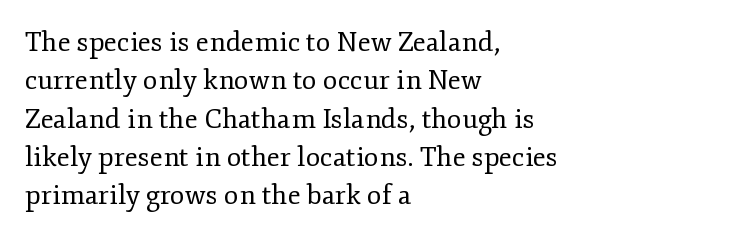
{"italic": "no", "bold": "no", "underline": "no", "align": "left", "line_spacing": "normal", "line_spacing_ratio": 1.42, "letter_spacing": "normal", "letter_spacing_em": 0.0, "glyph_px": 27}
